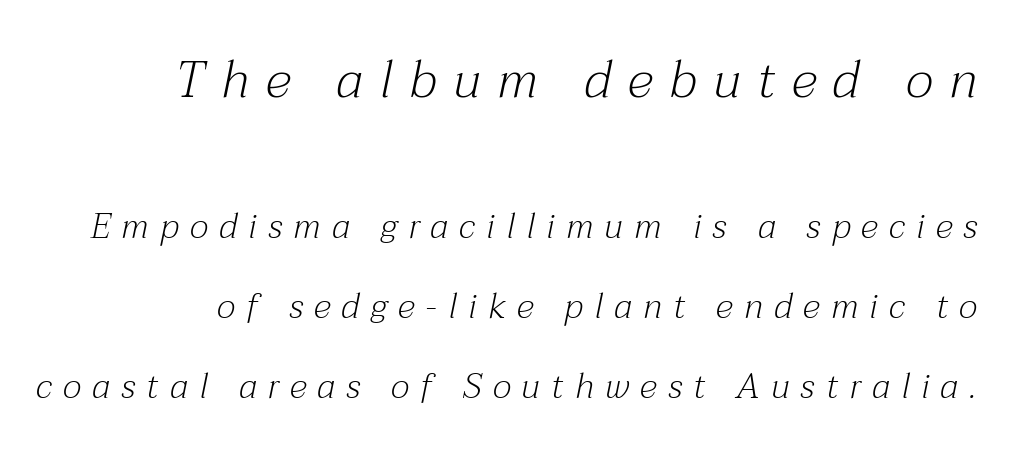
The image shows 52 px light serif type, italic (leaning right); set loose line spacing (2.28x), unusually wide letter spacing (+0.32 em), not underlined; the first (top) block is 1.49x larger; medium stroke contrast and a medium x-height.
